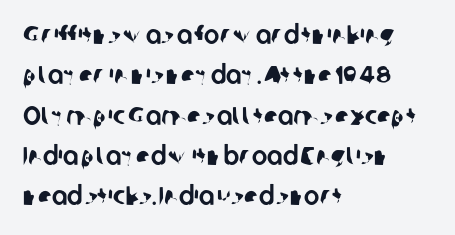
How would I describe the line gaps? Plain and ordinary. Caption: multi-line text, flush left, ragged right. The words here are not underlined. Tracking here is standard; glyphs follow each other at the usual distance.
